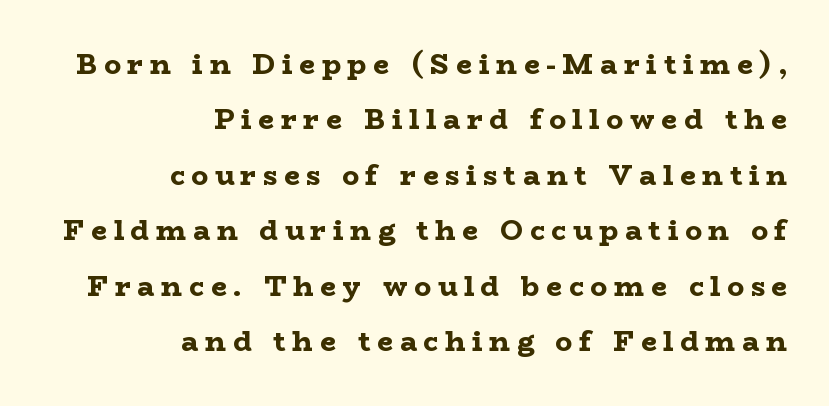
{"serif": "yes", "italic": "no", "bold": "yes", "weight": "bold", "width": "wide", "stroke_contrast": "low", "x_height": "medium", "monospaced": "no", "underline": "no", "align": "right", "line_spacing": "loose", "line_spacing_ratio": 1.98, "letter_spacing": "wide", "letter_spacing_em": 0.24, "glyph_px": 28}
